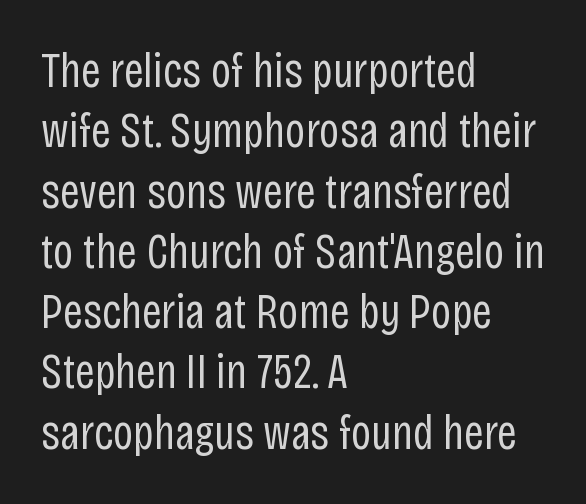
Q: Is the text bold? A: No.
Q: Is the text italic (slanted)? A: No, it is upright.
Q: Is the typeface a serif or a sans-serif typeface? A: Sans-serif.
Q: Is the text underlined? A: No.
Q: How is the paragraph aligned? A: Left-aligned.
Q: Is the spacing between letters normal or unusually wide? A: Normal.
Q: Width (condensed, normal, or wide)? A: Condensed.
Q: Stroke contrast? A: Low.
Q: x-height? A: Large.
Q: Monospaced? A: No.
